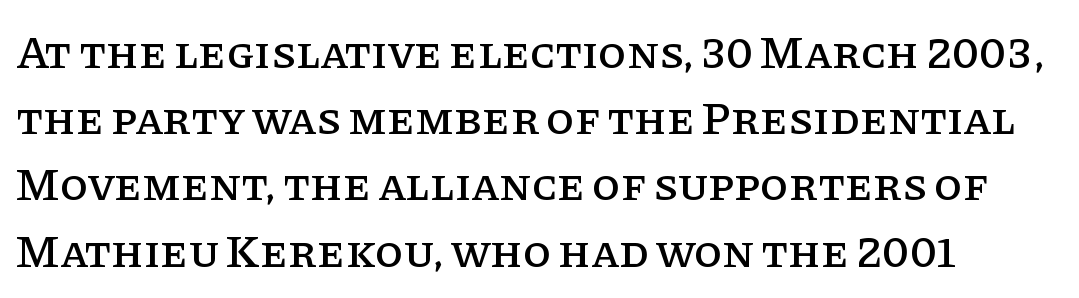
The image shows 46 px serif type, upright; set left-aligned, normal line spacing (1.44x), normal letter spacing, not underlined; low stroke contrast and a large x-height.
